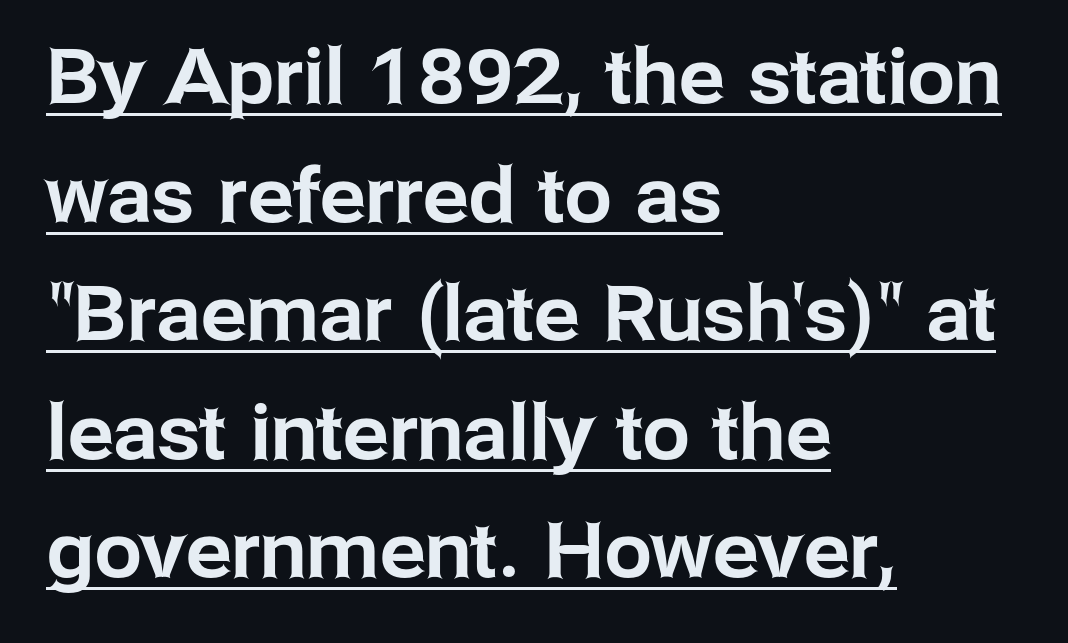
{"serif": "no", "italic": "no", "width": "normal", "stroke_contrast": "low", "x_height": "medium", "monospaced": "no", "underline": "yes", "align": "left", "line_spacing": "normal", "line_spacing_ratio": 1.56, "letter_spacing": "normal", "letter_spacing_em": 0.0, "glyph_px": 76}
